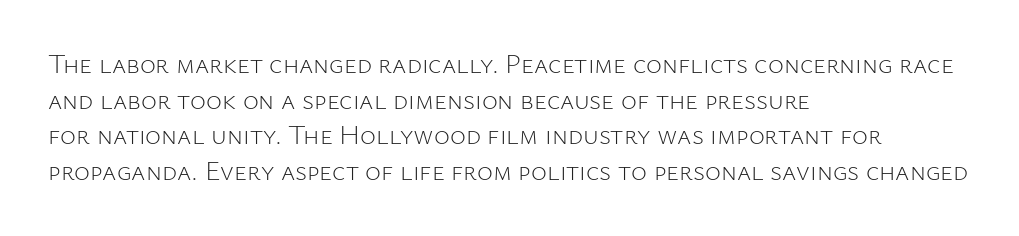
Q: Is the text bold? A: No.
Q: Is the text italic (slanted)? A: No, it is upright.
Q: Is the text underlined? A: No.
Q: How is the paragraph aligned? A: Left-aligned.
Q: Is the spacing between letters normal or unusually wide? A: Normal.
Q: Is the spacing between lines tight, normal or loose? A: Normal.
